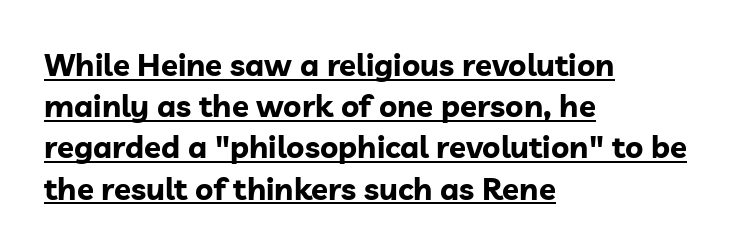
These lines sit exactly where default settings would place them. What kind of face is this? One without serifs — a sans. How are the letters spaced? Ordinarily, with no added tracking. All the whitespace from short lines collects on the right.
